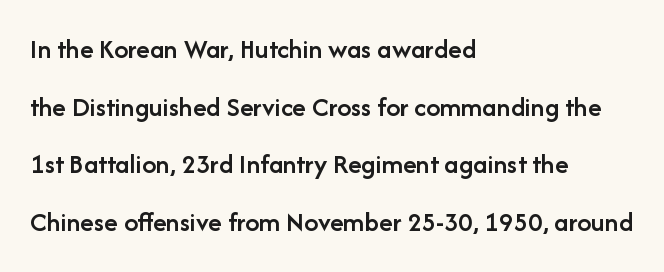
In terms of leading, this rendering errs on the spacious side. The passage shown is typeset with a sans-serif family. Letters rest on an invisible, unmarked baseline. Do the characters align in a grid? No, the font is proportional.
